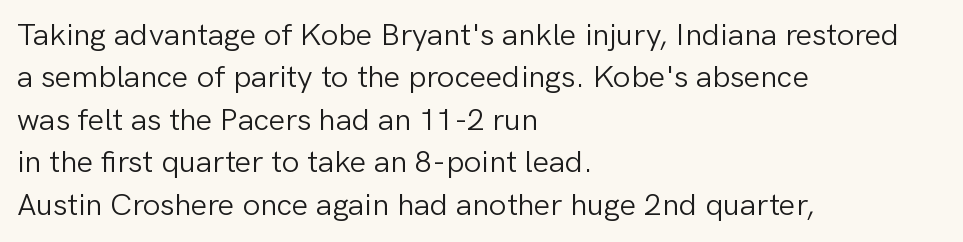
The typesetter chose a ragged-right arrangement here. The letters advance in unequal steps, a hallmark of proportional type. Posture: vertical. Descenders hang freely into open space.
